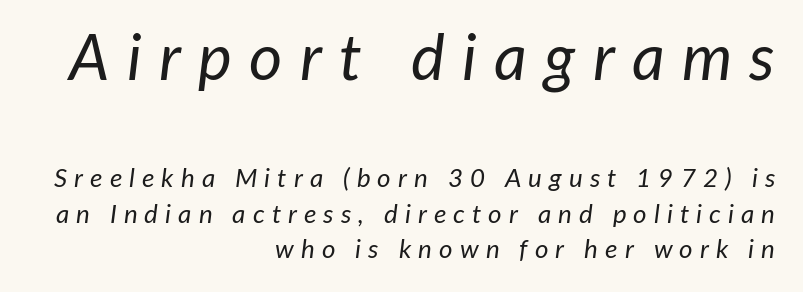
{"italic": "yes", "lean": "right", "slant_degrees": 7, "bold": "no", "weight": "regular", "width": "normal", "stroke_contrast": "low", "x_height": "medium", "monospaced": "no", "underline": "no", "align": "right", "line_spacing": "normal", "line_spacing_ratio": 1.36, "letter_spacing": "wide", "letter_spacing_em": 0.27, "larger_block": "first", "size_ratio": 2.46, "glyph_px": 64}
